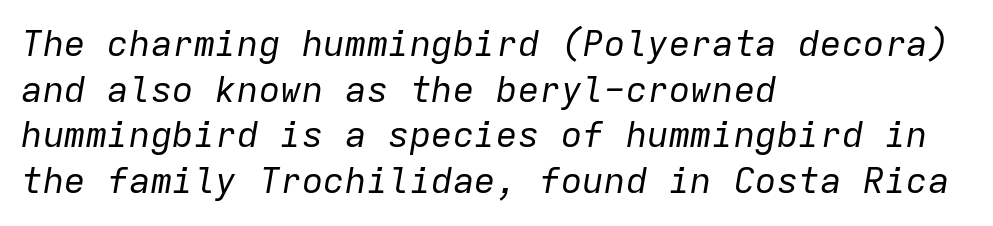
Q: Is the text bold? A: No.
Q: Is the text italic (slanted)? A: Yes, it leans right by about 9 degrees.
Q: Is the text underlined? A: No.
Q: How is the paragraph aligned? A: Left-aligned.
Q: Is the spacing between letters normal or unusually wide? A: Normal.
Q: Is the spacing between lines tight, normal or loose? A: Normal.
Q: Width (condensed, normal, or wide)? A: Normal.
Q: Stroke contrast? A: Low.
Q: x-height? A: Medium.
Q: Monospaced? A: Yes.
